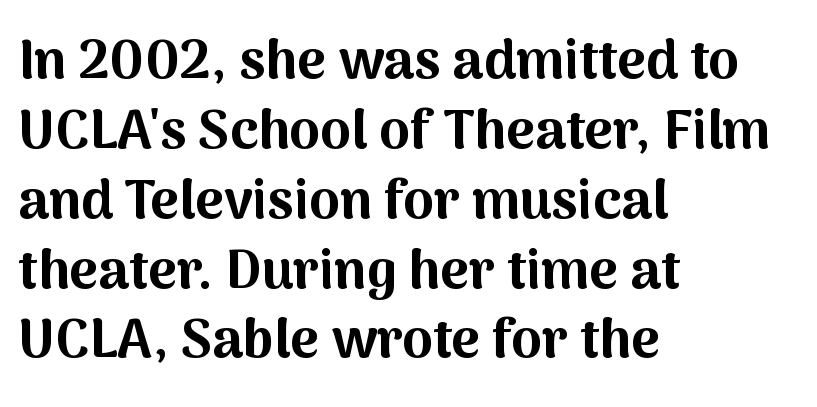
The image shows 55 px bold sans-serif type, upright; set left-aligned, normal line spacing (1.27x), normal letter spacing, not underlined; medium stroke contrast and a medium x-height.
